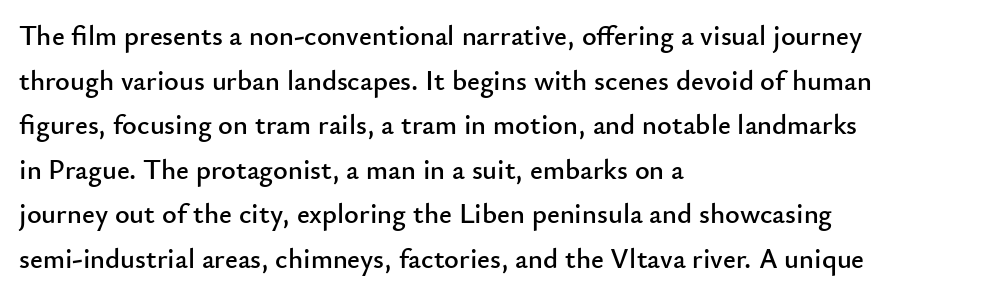
{"serif": "no", "italic": "no", "width": "normal", "stroke_contrast": "low", "x_height": "small", "monospaced": "no", "underline": "no", "align": "left", "line_spacing": "normal", "line_spacing_ratio": 1.59, "letter_spacing": "normal", "letter_spacing_em": 0.0, "glyph_px": 28}
